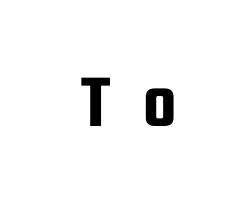
This sample uses a sans-serif face. You could only call the tracking loose — the letters float apart. Do the letters lean? They stand straight. The letters advance in unequal steps, a hallmark of proportional type. Words float on clear page, feet unadorned.
